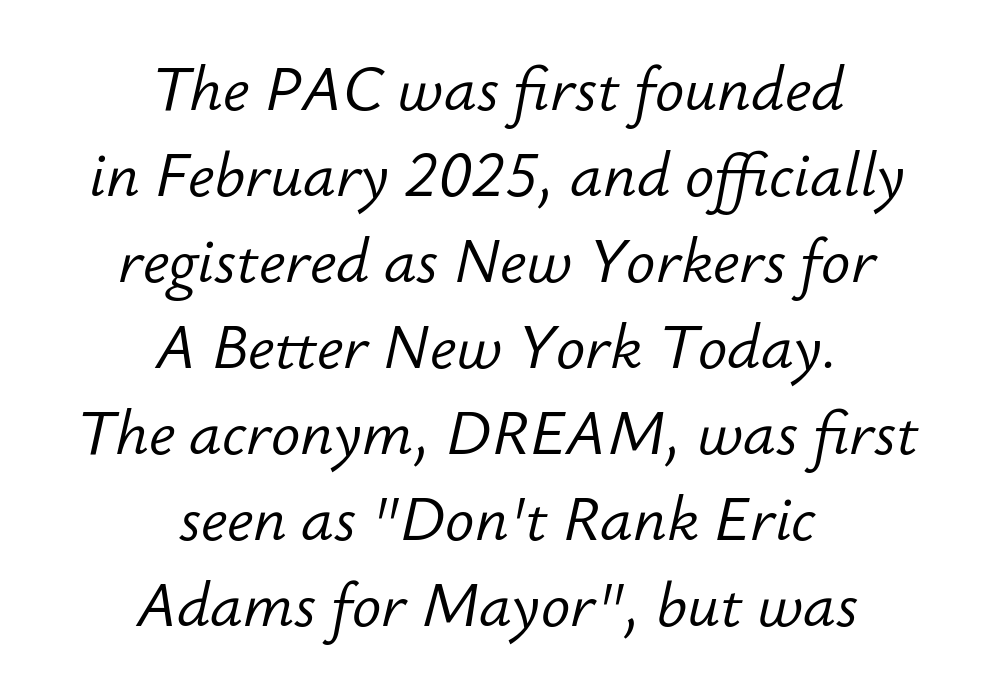
{"italic": "yes", "lean": "right", "slant_degrees": 12, "bold": "no", "weight": "light", "width": "normal", "stroke_contrast": "low", "x_height": "small", "monospaced": "no", "underline": "no", "align": "center", "line_spacing": "normal", "line_spacing_ratio": 1.41, "letter_spacing": "normal", "letter_spacing_em": 0.0, "glyph_px": 61}
